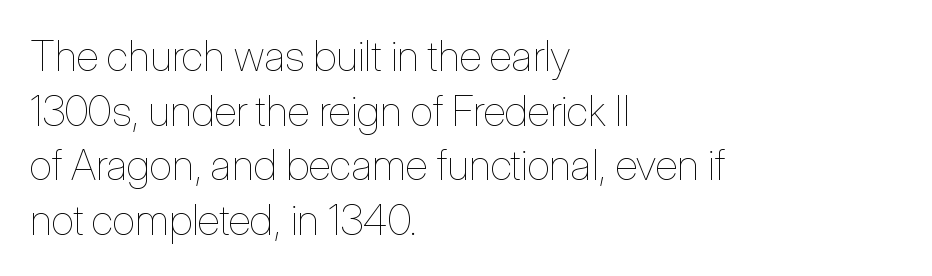
{"italic": "no", "bold": "no", "weight": "thin", "width": "condensed", "stroke_contrast": "low", "x_height": "medium", "monospaced": "no", "underline": "no", "align": "left", "line_spacing": "normal", "line_spacing_ratio": 1.3, "letter_spacing": "normal", "letter_spacing_em": 0.0, "glyph_px": 42}
